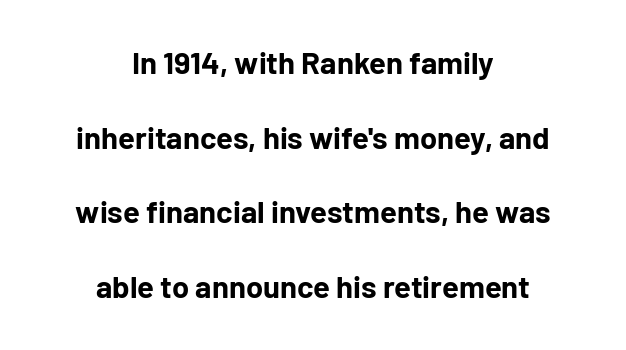
The image shows 31 px bold sans-serif type, upright; set centered, loose line spacing (2.41x), normal letter spacing, not underlined; low stroke contrast and a medium x-height.
